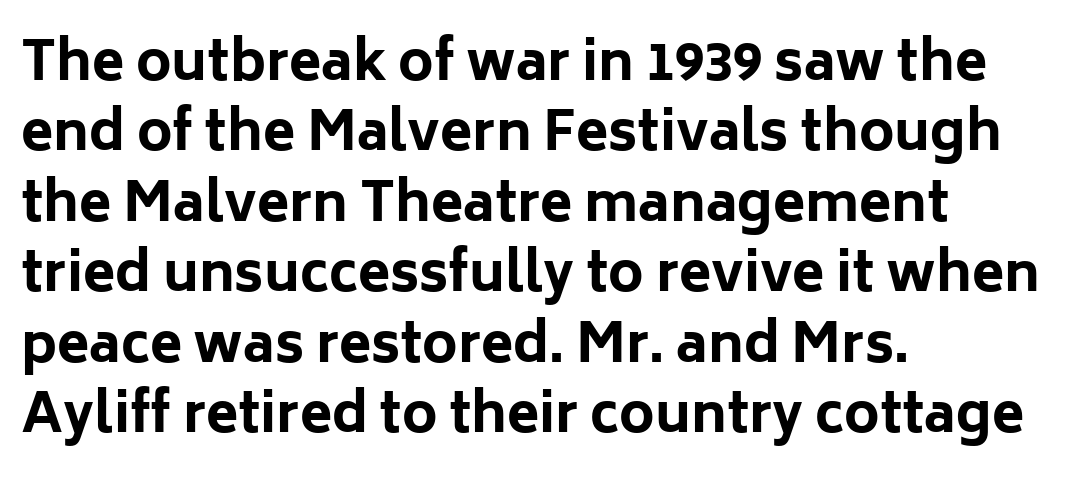
This block has exactly the height ordinary leading produces. The passage shown is not underscored anywhere. Spacing between characters is what you'd get straight out of the box. Varying glyph widths throughout — classic text-font behaviour.
